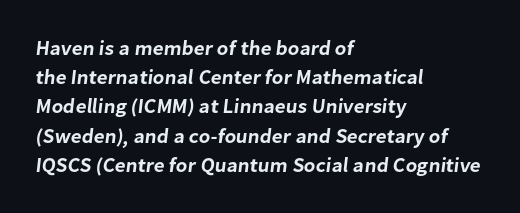
The image shows 20 px text type; set left-aligned, normal line spacing (1.46x), normal letter spacing, not underlined.
